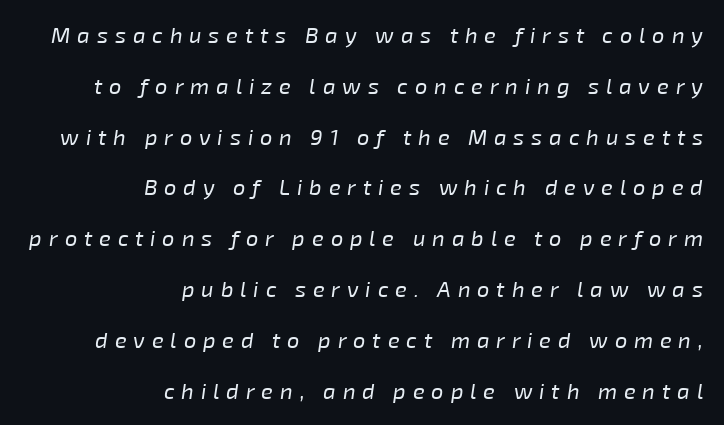
Q: Is the text bold? A: No.
Q: Is the text italic (slanted)? A: Yes, it leans right by about 8 degrees.
Q: Is the text underlined? A: No.
Q: How is the paragraph aligned? A: Right-aligned.
Q: Is the spacing between letters normal or unusually wide? A: Unusually wide.
Q: Is the spacing between lines tight, normal or loose? A: Loose.
